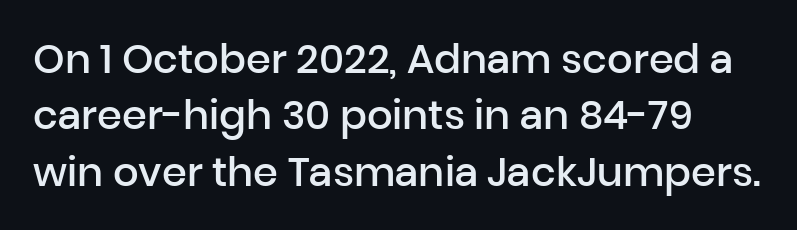
Q: Is the text bold? A: Semi-bold.
Q: Is the text italic (slanted)? A: No, it is upright.
Q: Is the typeface a serif or a sans-serif typeface? A: Sans-serif.
Q: Is the text underlined? A: No.
Q: Is the spacing between letters normal or unusually wide? A: Normal.
Q: Is the spacing between lines tight, normal or loose? A: Normal.
Q: Width (condensed, normal, or wide)? A: Normal.
Q: Stroke contrast? A: Low.
Q: x-height? A: Medium.
Q: Monospaced? A: No.
